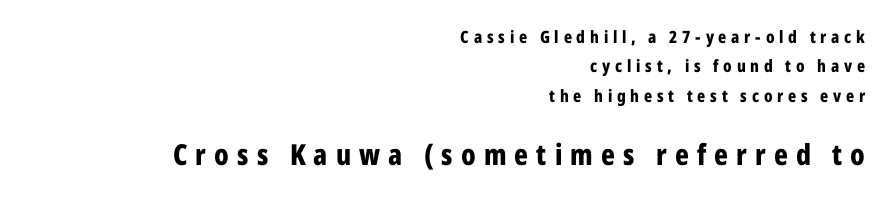
The image shows 29 px bold, condensed sans-serif type, upright; set right-aligned, line spacing 1.73x, unusually wide letter spacing (+0.28 em), not underlined; the second (bottom) block is 1.71x larger; low stroke contrast and a medium x-height.
